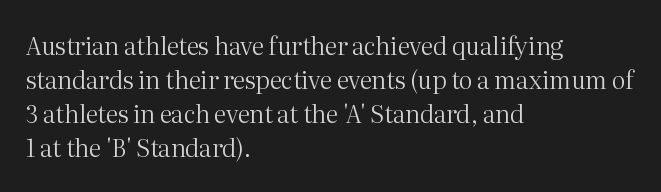
Q: Is the text bold? A: No.
Q: Is the text italic (slanted)? A: No, it is upright.
Q: Is the text underlined? A: No.
Q: How is the paragraph aligned? A: Left-aligned.
Q: Is the spacing between letters normal or unusually wide? A: Normal.
Q: Is the spacing between lines tight, normal or loose? A: Normal.
